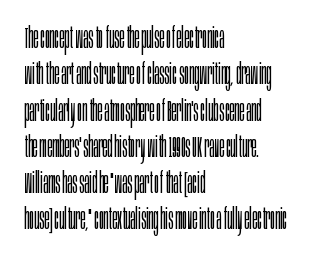
The image shows 30 px light, condensed sans-serif type, upright; set left-aligned, line spacing 1.21x, normal letter spacing, not underlined; low stroke contrast and a large x-height.
